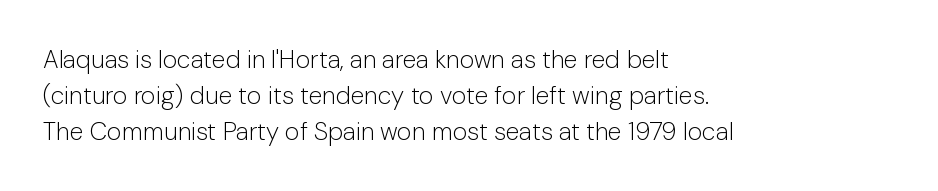
The rendering anchors every line to the left-hand side. Words appear dense and cohesive because spacing is normal. Does the leading feel generous? No, just average. A quiet, ordinary-to-light weight characterises the typeface.
